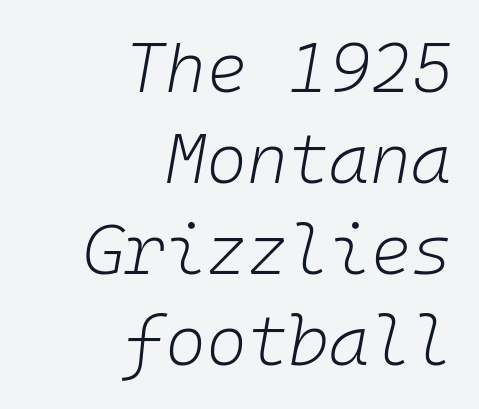
This rendering leaves character spacing at its baseline value. A typesetter would call this monospace, since all characters share one set width. The glyphs are unaccompanied by any horizontal stroke below them. These lines are set flush right with a ragged left edge. The axis of the letterforms is tilted away from vertical.
